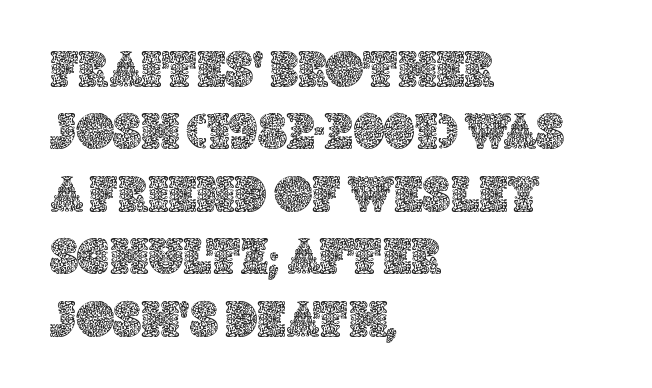
The image shows 52 px text type, upright; set left-aligned, line spacing 1.2x, normal letter spacing, not underlined; a large x-height.
